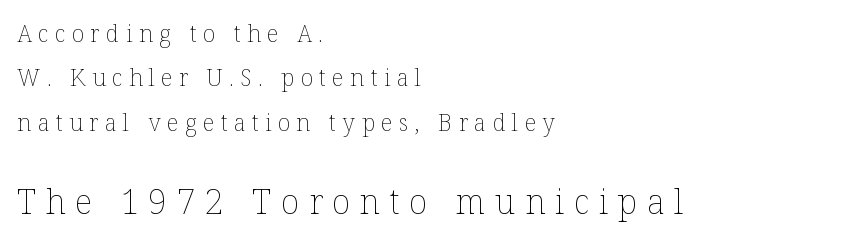
Whoever set this chose breathing room over compactness in the vertical rhythm. Varying glyph widths throughout — classic text-font behaviour. The text block is weighted toward the left margin, trailing off unevenly rightward. Block two is the big one; block one sits smaller above it. Italic: no, the glyphs are upright roman. Stem width sits at or under what a default text font uses.
